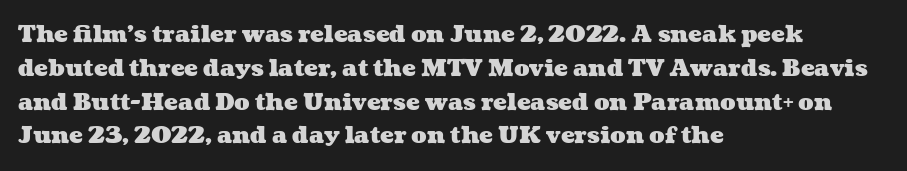
{"bold": "yes", "underline": "no", "align": "left", "line_spacing": "normal", "line_spacing_ratio": 1.47, "letter_spacing": "normal", "letter_spacing_em": 0.0, "glyph_px": 23}
